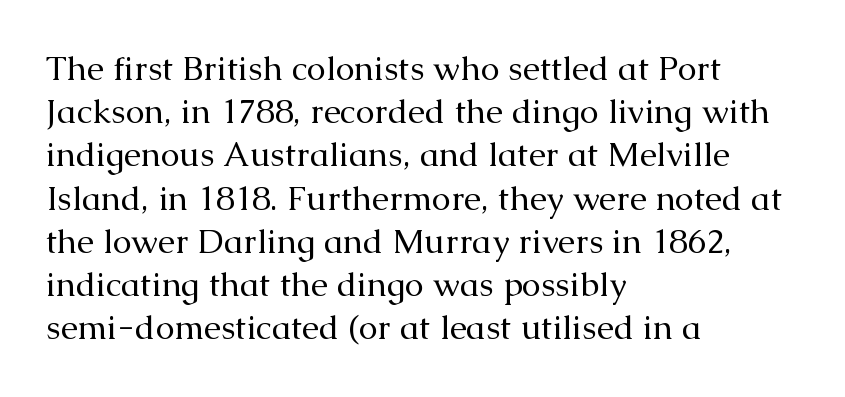
Horizontal bands of white between lines are of average thickness. The type family on display is of the serif kind. Posture: vertical. Is this a fixed-width face? No — the glyphs have proportional, varying widths. All the whitespace from short lines collects on the right. These lines keep a tight, regular rhythm from letter to letter.
